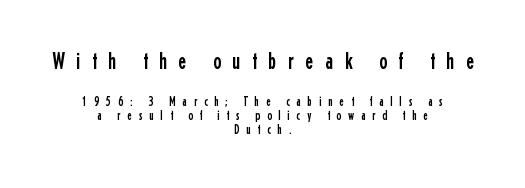
The image shows 24 px text type, upright; set centered, tight line spacing (1.02x), unusually wide letter spacing (+0.48 em), not underlined; the first (top) block is 1.71x larger.
